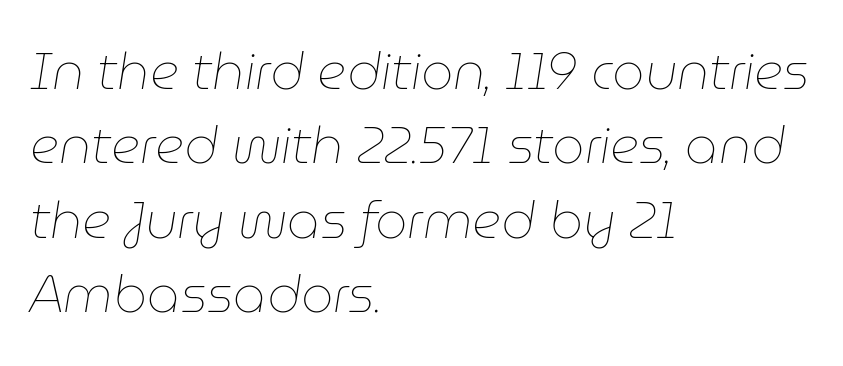
Q: Is the text bold? A: No.
Q: Is the text italic (slanted)? A: Yes, it leans right by about 9 degrees.
Q: Is the text underlined? A: No.
Q: How is the paragraph aligned? A: Left-aligned.
Q: Is the spacing between letters normal or unusually wide? A: Normal.
Q: Is the spacing between lines tight, normal or loose? A: Normal.
Q: Width (condensed, normal, or wide)? A: Normal.
Q: Stroke contrast? A: Low.
Q: x-height? A: Medium.
Q: Monospaced? A: No.
